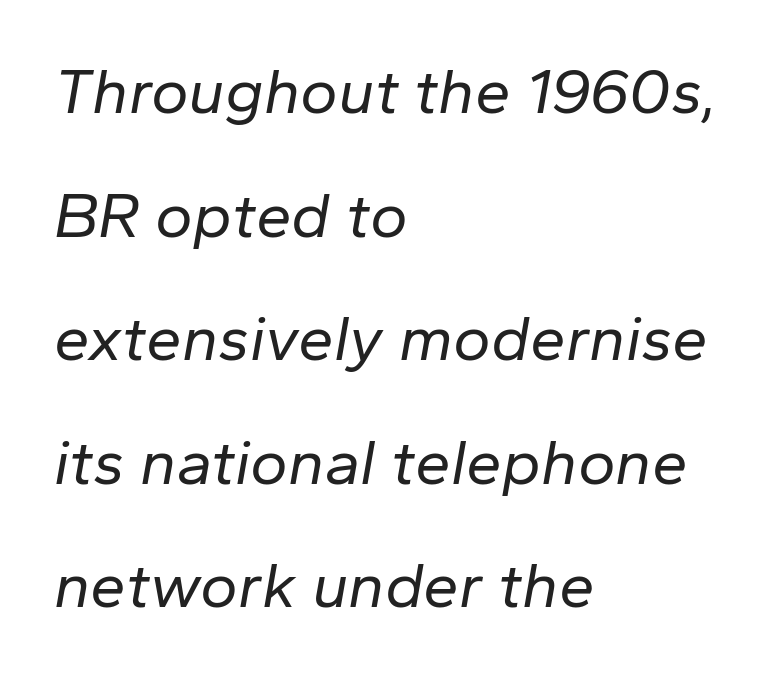
{"italic": "yes", "lean": "right", "slant_degrees": 10, "bold": "no", "weight": "regular", "width": "normal", "stroke_contrast": "low", "x_height": "medium", "monospaced": "no", "underline": "no", "align": "left", "line_spacing": "loose", "line_spacing_ratio": 1.93, "letter_spacing": "normal", "letter_spacing_em": 0.0, "glyph_px": 64}
